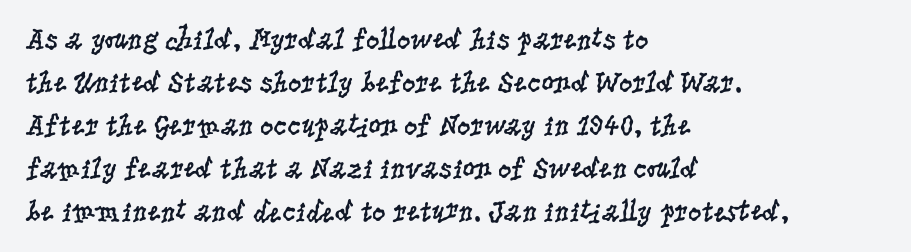
Q: Is the text bold? A: No.
Q: Is the typeface a serif or a sans-serif typeface? A: Serif.
Q: Is the text underlined? A: No.
Q: How is the paragraph aligned? A: Left-aligned.
Q: Is the spacing between letters normal or unusually wide? A: Normal.
Q: Is the spacing between lines tight, normal or loose? A: Normal.
Q: Width (condensed, normal, or wide)? A: Condensed.
Q: Stroke contrast? A: Low.
Q: x-height? A: Large.
Q: Monospaced? A: No.
